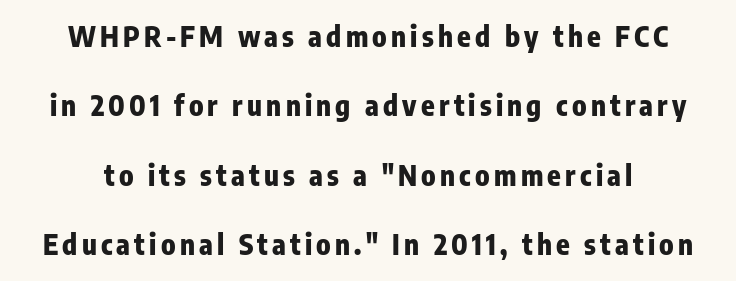
Q: Is the text bold? A: Yes.
Q: Is the text italic (slanted)? A: No, it is upright.
Q: Is the typeface a serif or a sans-serif typeface? A: Sans-serif.
Q: Is the text underlined? A: No.
Q: Is the spacing between lines tight, normal or loose? A: Loose.
Q: Width (condensed, normal, or wide)? A: Condensed.
Q: Stroke contrast? A: Low.
Q: x-height? A: Medium.
Q: Monospaced? A: No.
